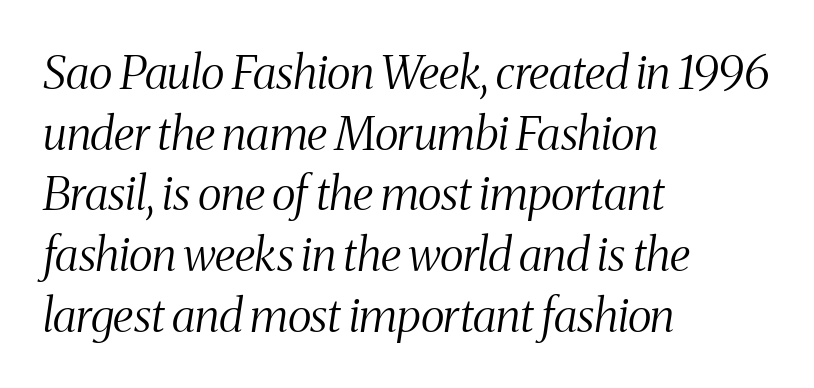
Q: Is the text bold? A: No.
Q: Is the text italic (slanted)? A: Yes, it leans right by about 8 degrees.
Q: Is the typeface a serif or a sans-serif typeface? A: Serif.
Q: Is the text underlined? A: No.
Q: How is the paragraph aligned? A: Left-aligned.
Q: Is the spacing between letters normal or unusually wide? A: Normal.
Q: Is the spacing between lines tight, normal or loose? A: Normal.
Q: Width (condensed, normal, or wide)? A: Condensed.
Q: Stroke contrast? A: Medium.
Q: x-height? A: Medium.
Q: Monospaced? A: No.
